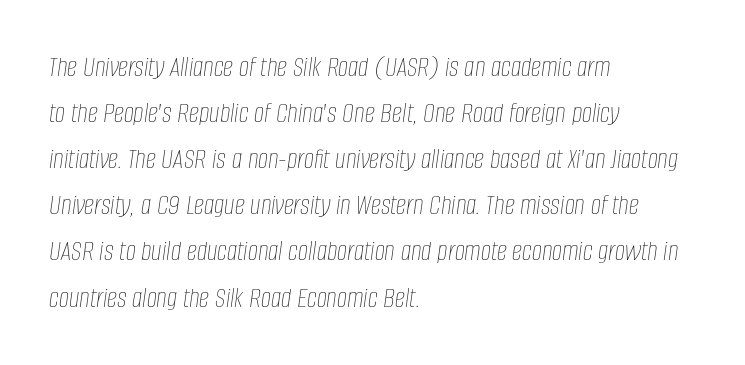
Alignment: flush left. The glyphs are unaccompanied by any horizontal stroke below them. Slant detected: the letters are inclined. The weight would be labelled regular, book, light, or lighter still. The passage shown has conventional tracking throughout. These lines are rendered in a variable-pitch font.
